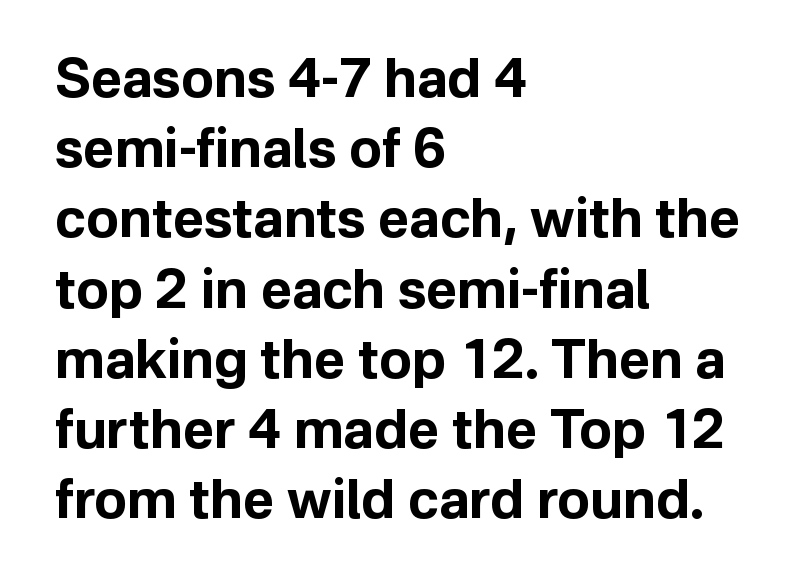
This rendering uses left alignment, leaving the right contour irregular. Stroke thickness is high; the sample reads as a true bold. The letters carry no serifs — their stems end cleanly without finishing strokes. Regarding leading, the lines here are spaced in the standard way. This sample uses plain, unmodified letter spacing.
